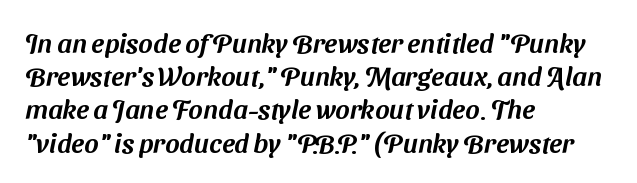
The face used here is rendered with its standard letterfit. Descender tails drop into unmarked territory. The setting favours the left margin, as ordinary paragraphs usually do.
